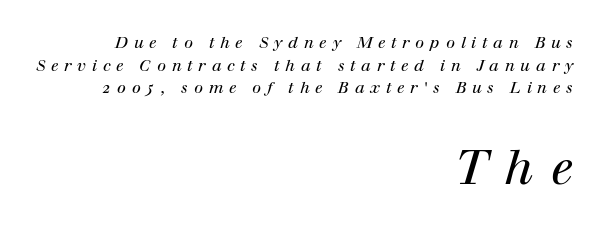
{"serif": "yes", "italic": "yes", "lean": "right", "slant_degrees": 12, "bold": "no", "weight": "regular", "width": "normal", "stroke_contrast": "high", "x_height": "medium", "monospaced": "no", "underline": "no", "align": "right", "line_spacing": "normal", "line_spacing_ratio": 1.41, "letter_spacing": "wide", "letter_spacing_em": 0.36, "larger_block": "second", "size_ratio": 3.0, "glyph_px": 48}
